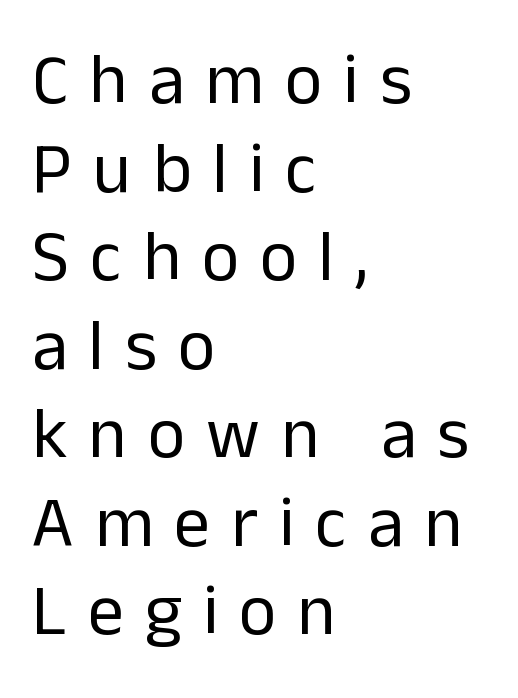
Q: Is the text bold? A: No.
Q: Is the text italic (slanted)? A: No, it is upright.
Q: Is the typeface a serif or a sans-serif typeface? A: Sans-serif.
Q: Is the text underlined? A: No.
Q: How is the paragraph aligned? A: Left-aligned.
Q: Is the spacing between letters normal or unusually wide? A: Unusually wide.
Q: Width (condensed, normal, or wide)? A: Normal.
Q: Stroke contrast? A: Low.
Q: x-height? A: Medium.
Q: Monospaced? A: No.
